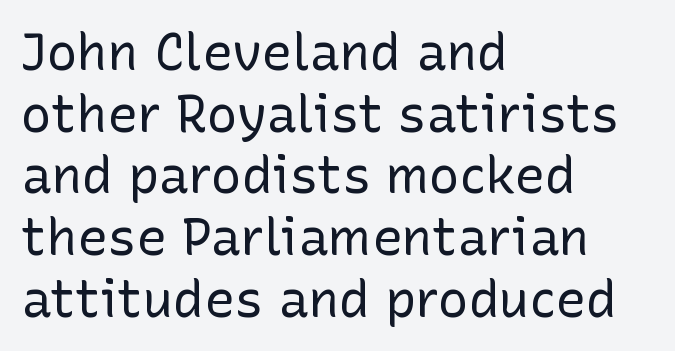
Q: Is the text bold? A: No.
Q: Is the text italic (slanted)? A: No, it is upright.
Q: Is the typeface a serif or a sans-serif typeface? A: Sans-serif.
Q: Is the text underlined? A: No.
Q: How is the paragraph aligned? A: Left-aligned.
Q: Is the spacing between letters normal or unusually wide? A: Normal.
Q: Width (condensed, normal, or wide)? A: Normal.
Q: Stroke contrast? A: Low.
Q: x-height? A: Medium.
Q: Monospaced? A: No.
